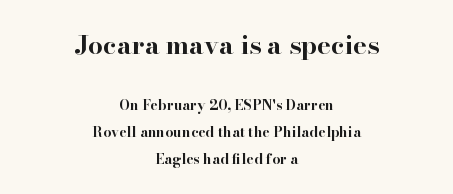
The image shows 26 px bold type, upright; set centered, loose line spacing (1.91x), normal letter spacing, not underlined; the first (top) block is 1.86x larger.
